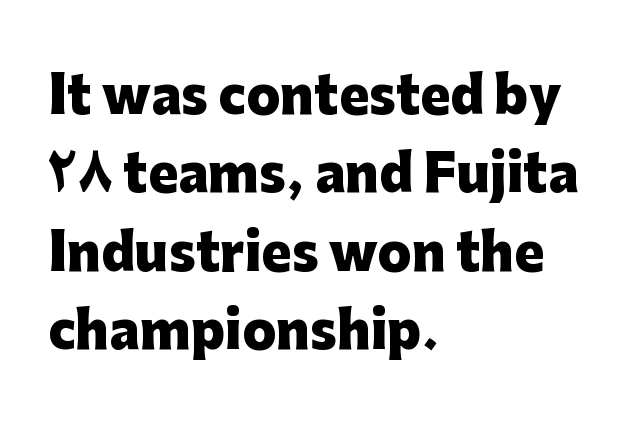
{"serif": "no", "italic": "no", "bold": "yes", "weight": "heavy", "width": "normal", "stroke_contrast": "low", "x_height": "medium", "monospaced": "no", "underline": "no", "align": "left", "line_spacing": "normal", "line_spacing_ratio": 1.57, "letter_spacing": "normal", "letter_spacing_em": 0.0, "glyph_px": 50}
